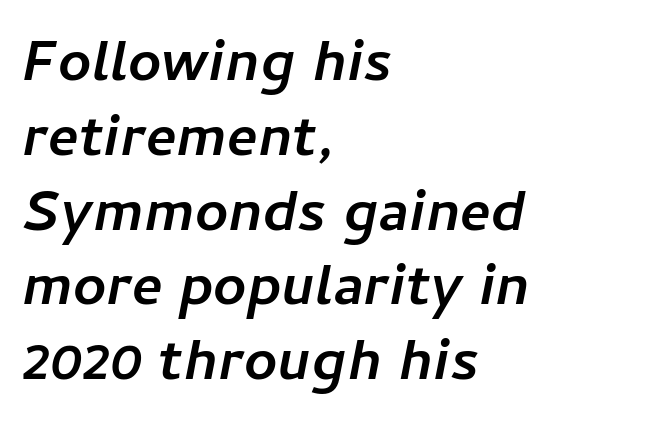
The image shows 58 px semibold type, italic (leaning right); set left-aligned, normal line spacing (1.29x), normal letter spacing, not underlined; low stroke contrast and a medium x-height.
